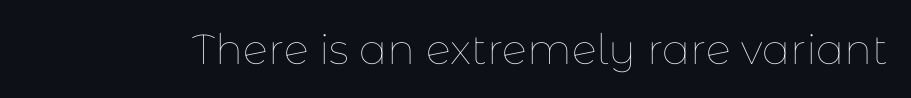
Q: Is the text bold? A: No.
Q: Is the text italic (slanted)? A: No, it is upright.
Q: Is the text underlined? A: No.
Q: Is the spacing between letters normal or unusually wide? A: Normal.
Q: Width (condensed, normal, or wide)? A: Normal.
Q: Stroke contrast? A: Low.
Q: x-height? A: Medium.
Q: Monospaced? A: No.
